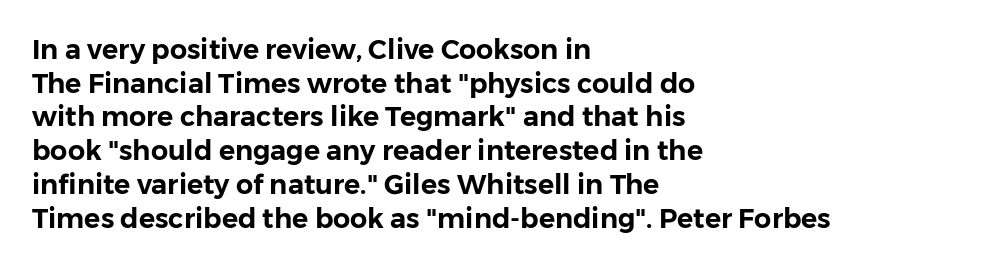
The image shows 27 px text type, upright; set left-aligned, normal line spacing (1.25x), normal letter spacing, not underlined.
